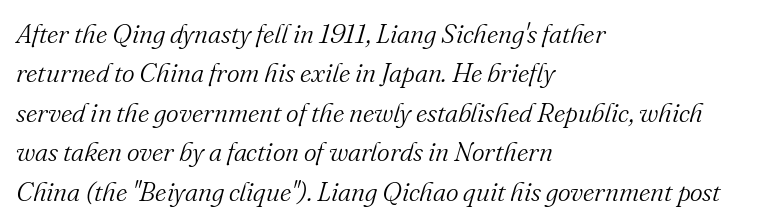
Q: Is the text bold? A: No.
Q: Is the text italic (slanted)? A: Yes, it leans right by about 16 degrees.
Q: Is the text underlined? A: No.
Q: How is the paragraph aligned? A: Left-aligned.
Q: Is the spacing between letters normal or unusually wide? A: Normal.
Q: Is the spacing between lines tight, normal or loose? A: Normal.
